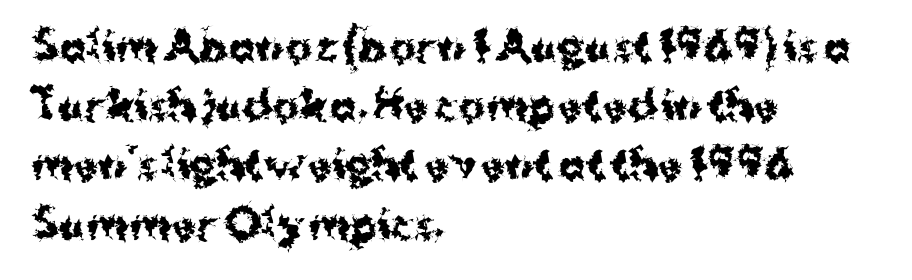
{"serif": "no", "italic": "no", "bold": "yes", "weight": "bold", "width": "normal", "stroke_contrast": "medium", "x_height": "medium", "monospaced": "no", "underline": "no", "align": "left", "line_spacing": "normal", "line_spacing_ratio": 1.48, "letter_spacing": "normal", "letter_spacing_em": 0.0, "glyph_px": 40}
